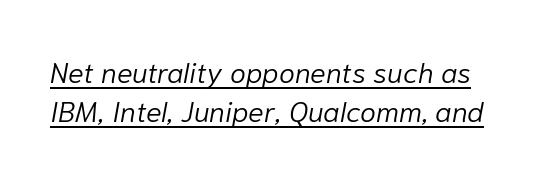
The weight would be labelled regular, book, light, or lighter still. What stands out about the letter spacing? Nothing — it is the standard amount. If you measured baseline to baseline, you'd find a middling distance. In designer terms, the underline attribute is active on this setting. This sample uses an oblique cut, with every glyph tilted off the vertical. The passage shown is typed in a proportional face where columns would drift.
